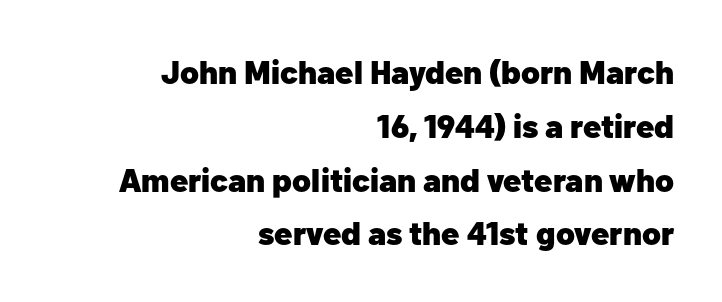
The image shows 33 px heavy sans-serif type, upright; set right-aligned, normal line spacing (1.63x), normal letter spacing, not underlined; low stroke contrast and a medium x-height.
